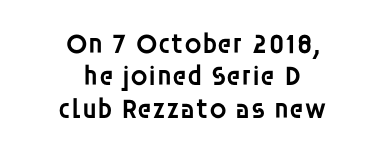
Short note: letters normally spaced. This sample uses an upright cut, with every glyph sitting square on the baseline. Do the characters align in a grid? No, the font is proportional. This rendering employs a face without finishing strokes, i.e., a sans-serif.
